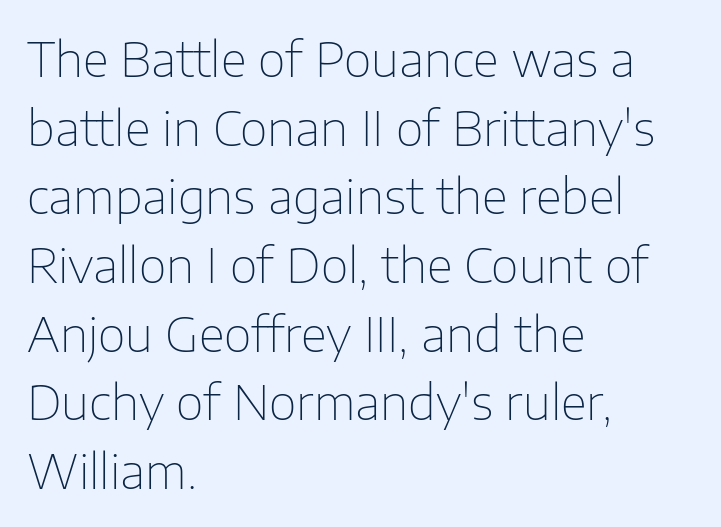
The image shows 48 px thin sans-serif type, upright; set left-aligned, normal line spacing (1.43x), normal letter spacing, not underlined; low stroke contrast and a medium x-height.
